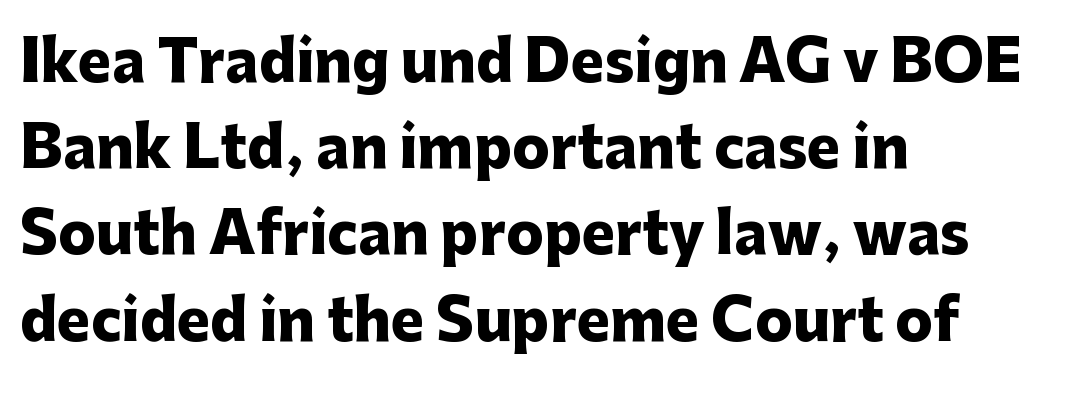
The image shows 56 px heavy sans-serif type, upright; set left-aligned, normal line spacing (1.54x), normal letter spacing, not underlined; low stroke contrast and a medium x-height.
